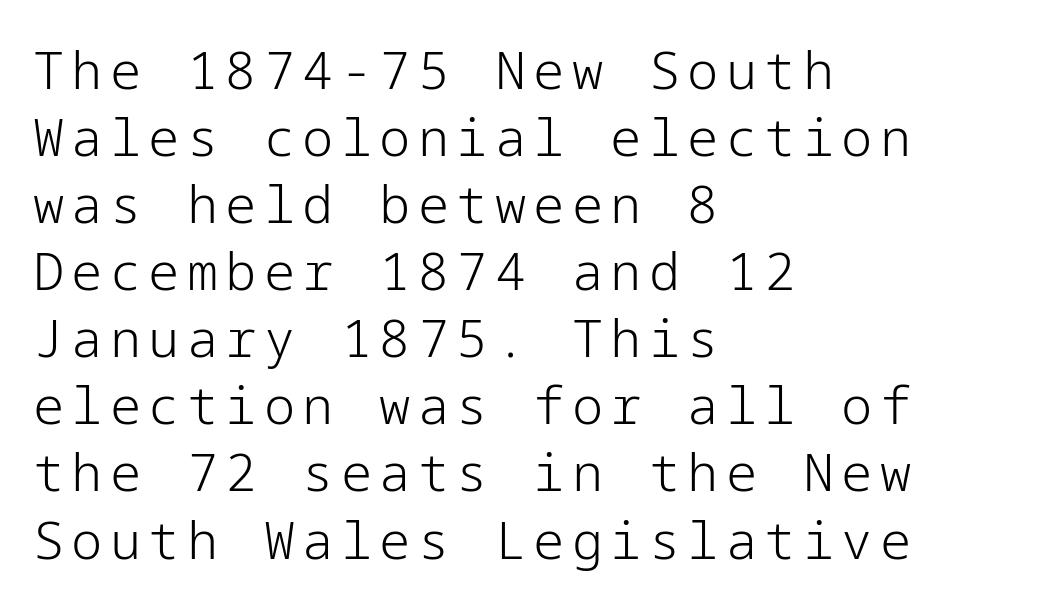
{"serif": "no", "italic": "no", "bold": "no", "weight": "light", "width": "normal", "stroke_contrast": "low", "x_height": "medium", "underline": "no", "align": "left", "line_spacing": "normal", "line_spacing_ratio": 1.29, "glyph_px": 52}
